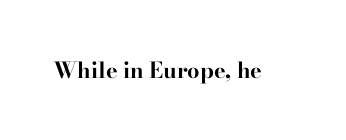
Q: Is the text bold? A: Yes.
Q: Is the text italic (slanted)? A: No, it is upright.
Q: Is the text underlined? A: No.
Q: Is the spacing between letters normal or unusually wide? A: Normal.
